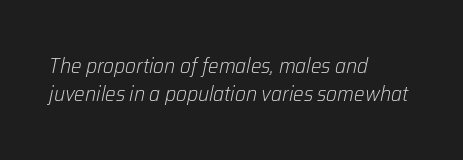
The image shows 21 px text type, italic (leaning right); set left-aligned, normal line spacing (1.31x), normal letter spacing, not underlined.
